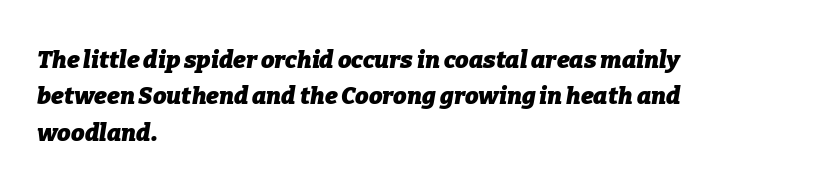
The words here are not underlined. Regular leading. Typeset ragged right — the left edge is the straight one. Heavy, bold letterforms. Posture: slanted. Look at the tracking — it's just the regular setting, nothing added.
